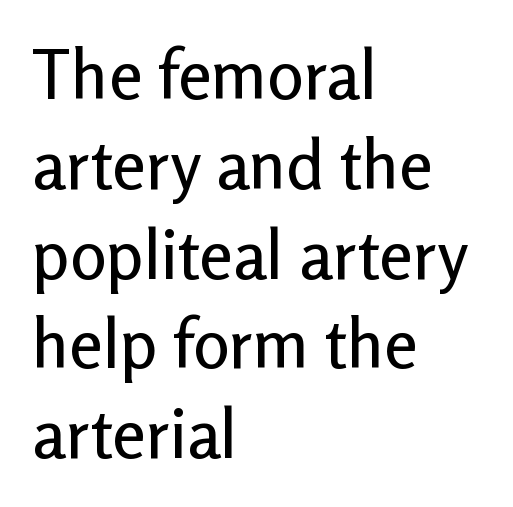
What kind of face is this? One without serifs — a sans. Evenly set lines give the paragraph a standard silhouette. The gaps between neighbouring characters are ordinary and unremarkable. The lettering stays uniformly vertical, giving the passage a roman look.
